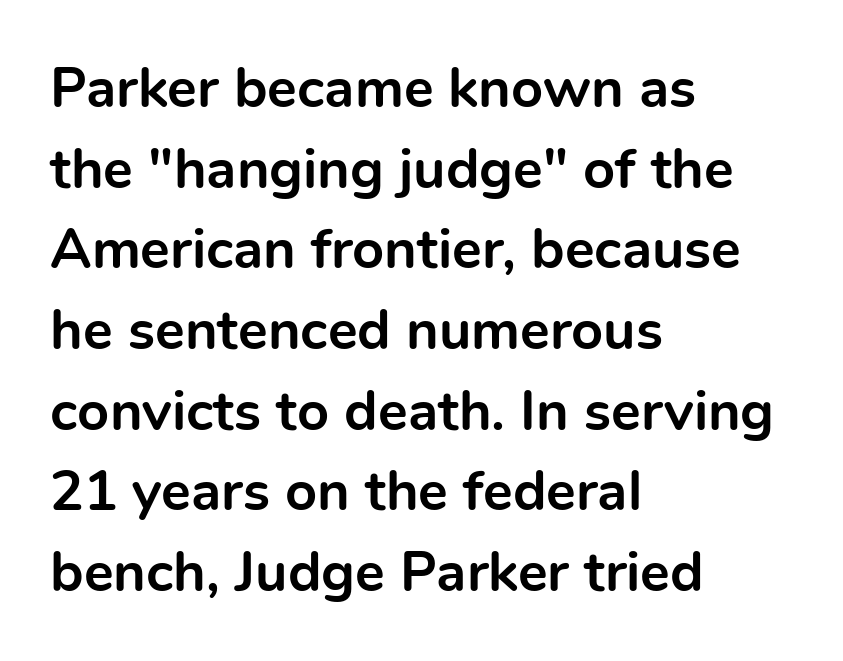
Underline: absent. Typeset ragged right — the left edge is the straight one. Short note: letters normally spaced. The passage shown is typeset with a sans-serif family. Spacing verdict: proportional, widths tailored to each character. In terms of leading, this rendering sits right in the middle.
